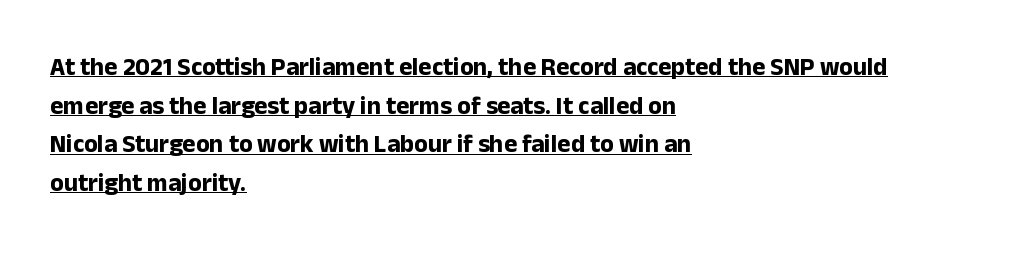
{"italic": "no", "bold": "yes", "underline": "yes", "align": "left", "line_spacing": "normal", "line_spacing_ratio": 1.55, "letter_spacing": "normal", "letter_spacing_em": 0.0, "glyph_px": 25}
